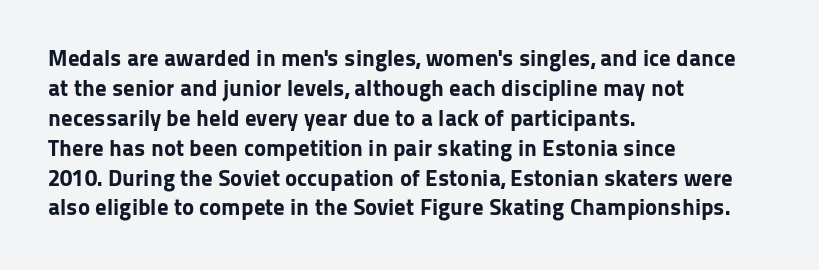
The image shows 23 px bold type, upright; set left-aligned, normal line spacing (1.3x), normal letter spacing, not underlined.
